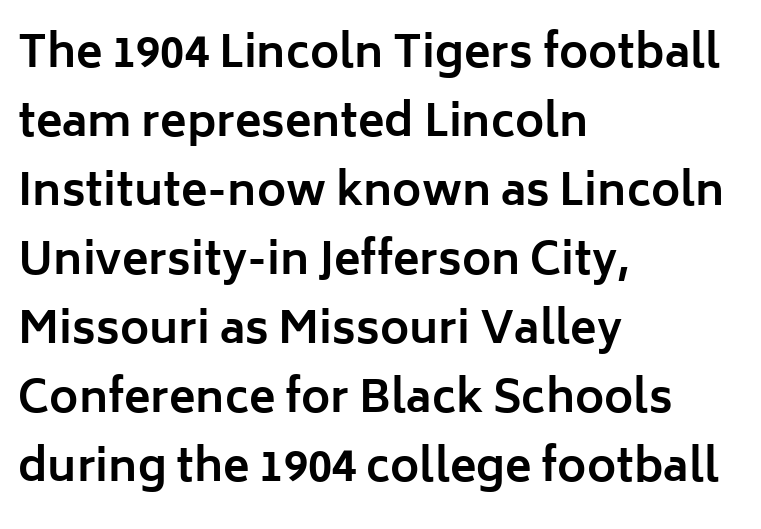
Is there much room between lines? A standard amount, neither cramped nor airy. Grotesque or geometric, the face here clearly has no serifs. The letters advance in unequal steps, a hallmark of proportional type. The paragraph has a hard left edge and a soft right edge. The passage shown is not underscored anywhere.
